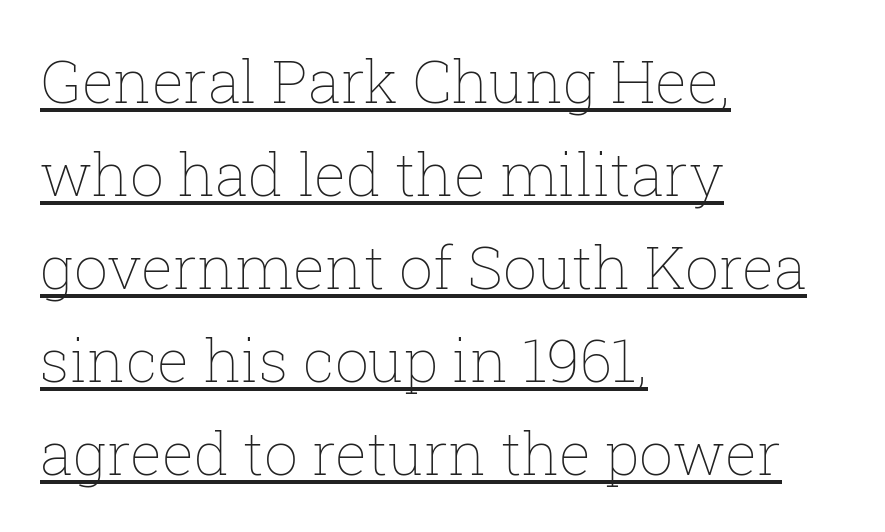
The image shows 60 px thin type, upright; set left-aligned, normal line spacing (1.55x), normal letter spacing, underlined; low stroke contrast and a medium x-height.
